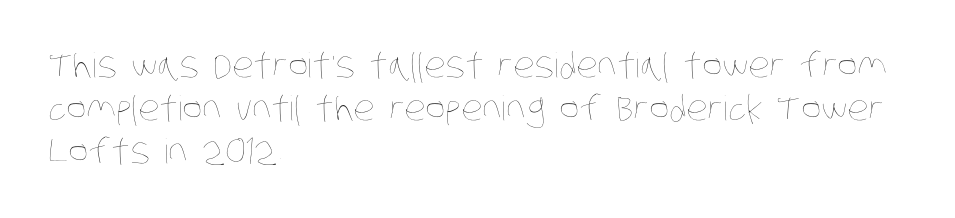
{"bold": "no", "weight": "thin", "width": "condensed", "stroke_contrast": "low", "x_height": "large", "monospaced": "no", "underline": "no", "align": "left", "line_spacing": "normal", "line_spacing_ratio": 1.27, "letter_spacing": "normal", "letter_spacing_em": 0.0, "glyph_px": 34}
